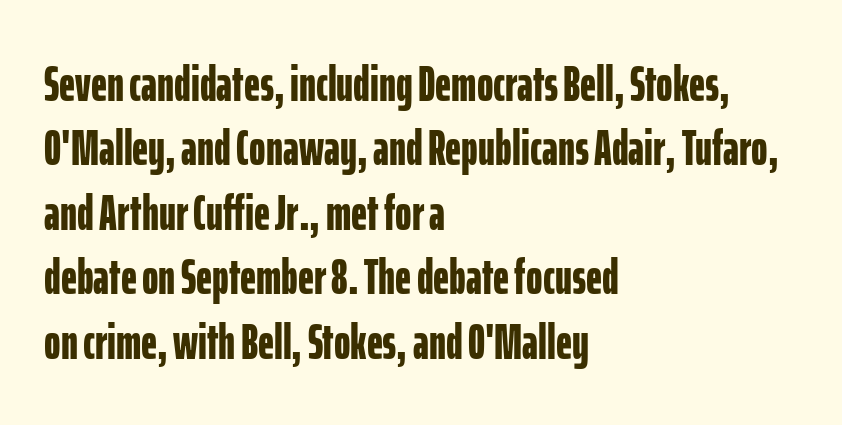
{"serif": "no", "italic": "no", "bold": "yes", "weight": "bold", "width": "condensed", "stroke_contrast": "low", "x_height": "medium", "monospaced": "no", "underline": "no", "align": "left", "line_spacing": "normal", "line_spacing_ratio": 1.29, "letter_spacing": "normal", "letter_spacing_em": 0.0, "glyph_px": 50}
